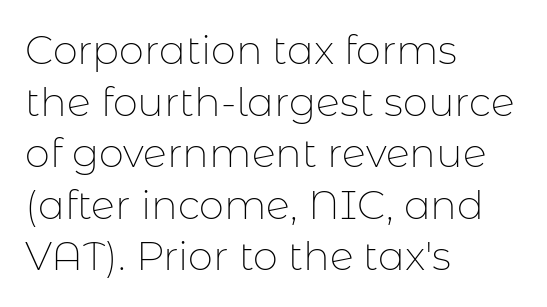
{"serif": "no", "italic": "no", "bold": "no", "weight": "thin", "width": "normal", "stroke_contrast": "low", "x_height": "medium", "monospaced": "no", "underline": "no", "align": "left", "line_spacing": "normal", "line_spacing_ratio": 1.29, "letter_spacing": "normal", "letter_spacing_em": 0.0, "glyph_px": 40}
